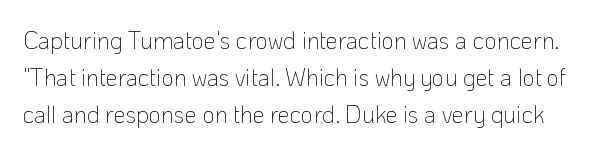
The letters stand upright; this is a roman face. Nothing unusual about the tracking: characters are spaced as the font intends. Descenders hang freely into open space. These glyphs show unthickened strokes, regular width or finer. The passage shown stacks its lines at a standard gap.
